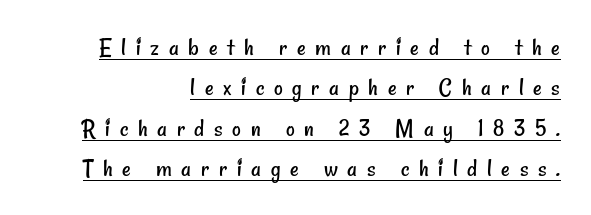
{"bold": "no", "underline": "yes", "align": "right", "line_spacing": "normal", "line_spacing_ratio": 1.5, "letter_spacing": "wide", "letter_spacing_em": 0.36, "glyph_px": 27}
